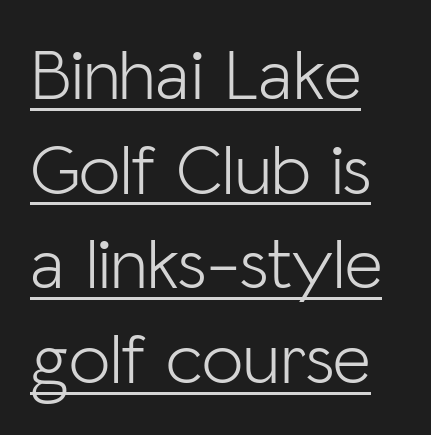
It's the straight-up-and-down kind of type. The weight tops out at a normal text grade. Each new line begins a customary step beneath the previous one. Check where the strokes stop: nothing finishes them off — pure sans. Looks like regular typesetting: each glyph gets only the width it needs.
